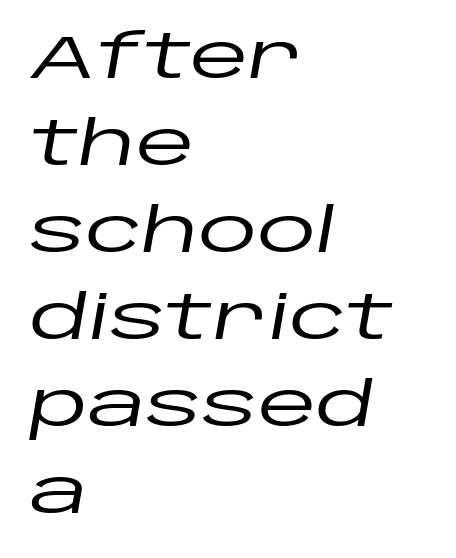
The image shows 60 px wide type, italic (leaning right); set left-aligned, normal line spacing (1.45x), normal letter spacing, not underlined; low stroke contrast and a large x-height.
